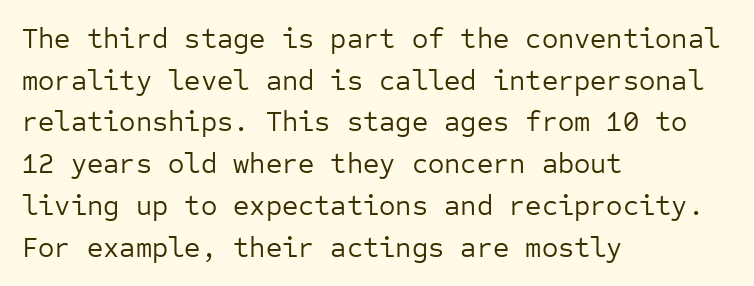
Q: Is the text bold? A: No.
Q: Is the text italic (slanted)? A: No, it is upright.
Q: Is the typeface a serif or a sans-serif typeface? A: Sans-serif.
Q: Is the text underlined? A: No.
Q: How is the paragraph aligned? A: Left-aligned.
Q: Is the spacing between letters normal or unusually wide? A: Normal.
Q: Is the spacing between lines tight, normal or loose? A: Normal.
Q: Width (condensed, normal, or wide)? A: Normal.
Q: Stroke contrast? A: Low.
Q: x-height? A: Medium.
Q: Monospaced? A: Yes.
